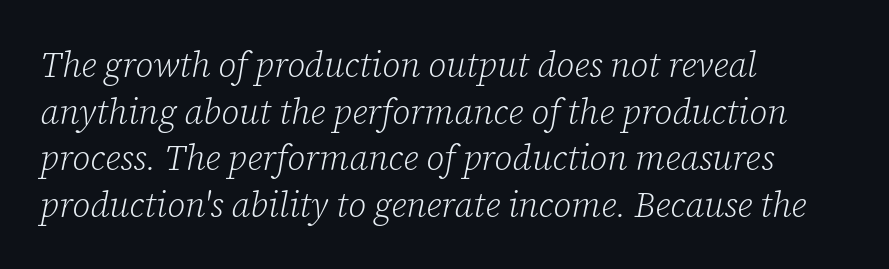
Glance below the letters and you will spot only blank space. Is this a heavy cut? Hardly; it is regular or lighter. Emphasis-style slanted type is in use. Letterform terminals end in serifs throughout the passage.
